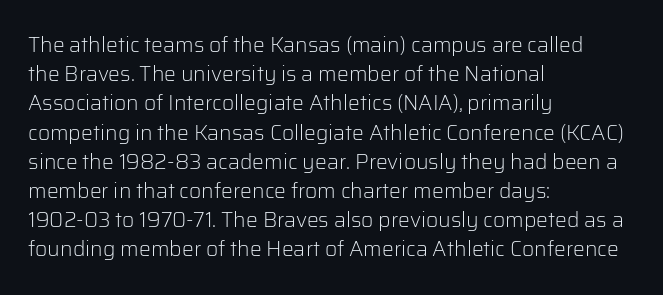
The image shows 21 px text type, upright; set left-aligned, normal line spacing (1.39x), normal letter spacing, not underlined.
